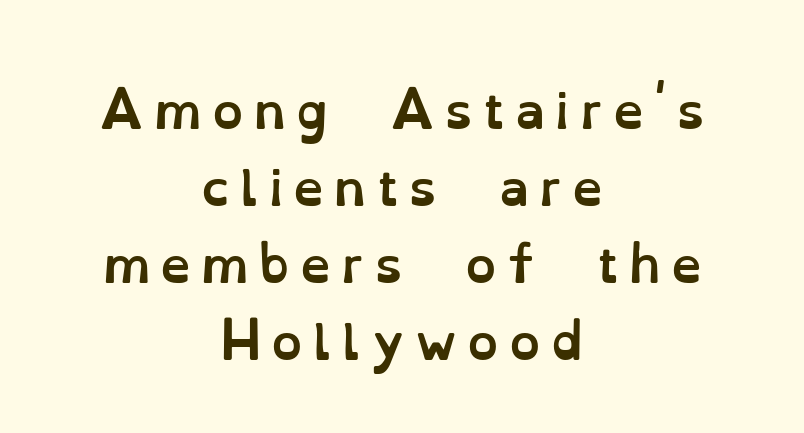
Q: Is the text bold? A: Yes.
Q: Is the text italic (slanted)? A: No, it is upright.
Q: Is the text underlined? A: No.
Q: How is the paragraph aligned? A: Centered.
Q: Is the spacing between letters normal or unusually wide? A: Unusually wide.
Q: Is the spacing between lines tight, normal or loose? A: Normal.
Q: Width (condensed, normal, or wide)? A: Normal.
Q: Stroke contrast? A: Low.
Q: x-height? A: Small.
Q: Monospaced? A: No.
